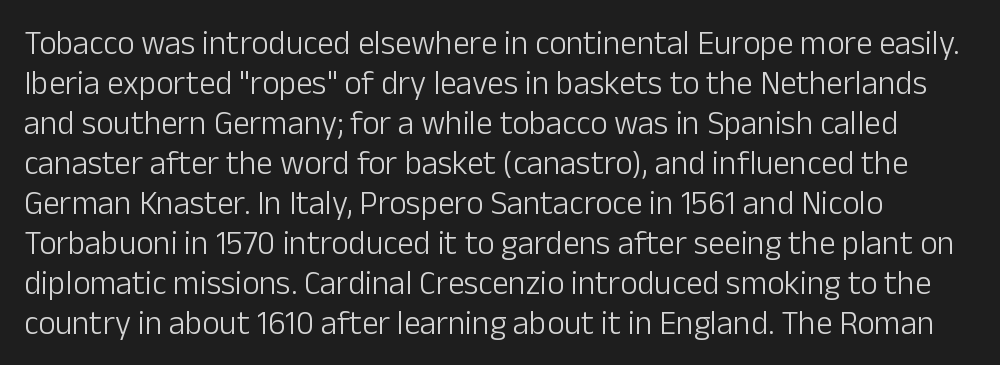
The image shows 33 px light sans-serif type, upright; set line spacing 1.21x, normal letter spacing, not underlined; low stroke contrast and a medium x-height.
